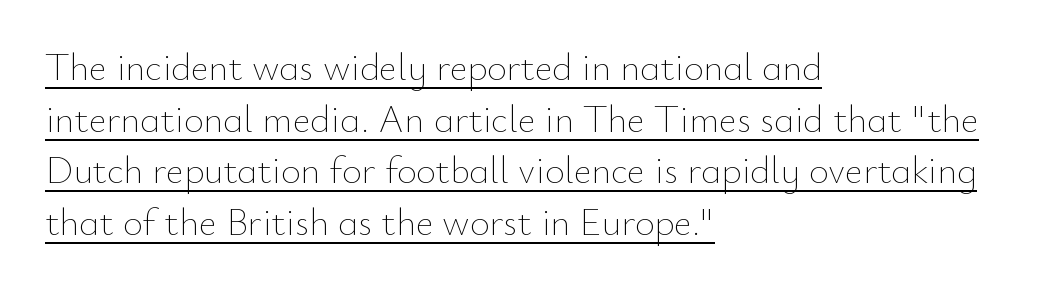
Q: Is the text bold? A: No.
Q: Is the text italic (slanted)? A: No, it is upright.
Q: Is the text underlined? A: Yes.
Q: How is the paragraph aligned? A: Left-aligned.
Q: Is the spacing between letters normal or unusually wide? A: Normal.
Q: Is the spacing between lines tight, normal or loose? A: Normal.
Q: Width (condensed, normal, or wide)? A: Normal.
Q: Stroke contrast? A: Low.
Q: x-height? A: Small.
Q: Monospaced? A: No.
